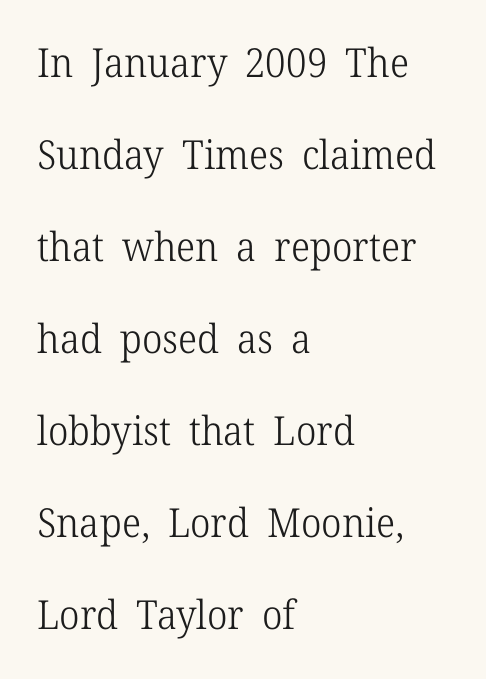
Widely set lines give the paragraph a tall, airy silhouette. Stems and bowls with no extra thickness — not bold. The face used here is rendered with its standard letterfit. The paragraph shown leans on its left margin. The font's upright variant was chosen for this text.
